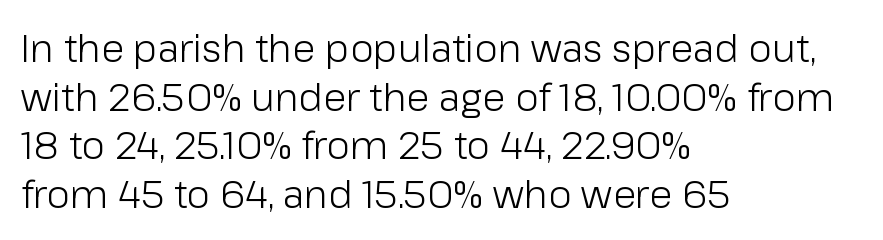
Which margin do the lines hug? The left one — the right edge is uneven. Each row of text sits above clean, open space. Type style note: lacks serifs. Every character sits straight up, as roman type does.
